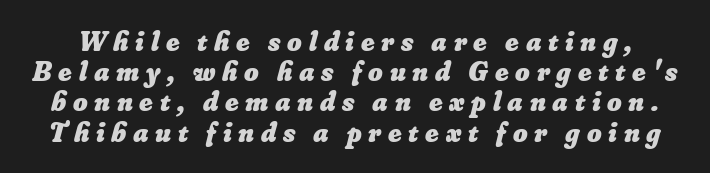
Q: Is the text bold? A: Yes.
Q: Is the text underlined? A: No.
Q: Is the spacing between letters normal or unusually wide? A: Unusually wide.
Q: Is the spacing between lines tight, normal or loose? A: Tight.
Q: Width (condensed, normal, or wide)? A: Normal.
Q: Stroke contrast? A: Low.
Q: x-height? A: Small.
Q: Monospaced? A: No.
